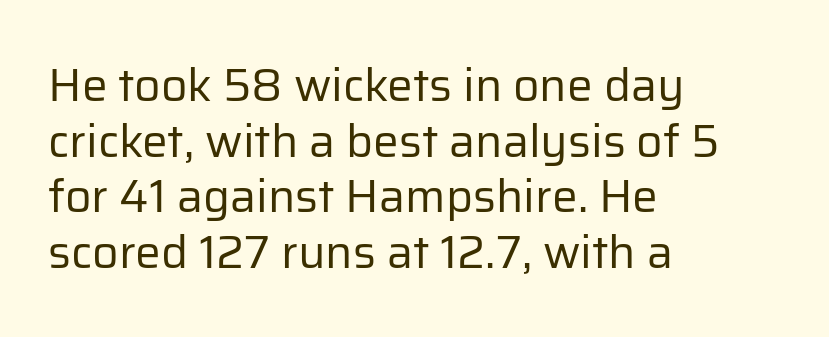
{"serif": "no", "italic": "no", "bold": "no", "weight": "regular", "width": "normal", "stroke_contrast": "low", "x_height": "medium", "monospaced": "no", "underline": "no", "align": "left", "line_spacing_ratio": 1.21, "letter_spacing": "normal", "letter_spacing_em": 0.0, "glyph_px": 46}
